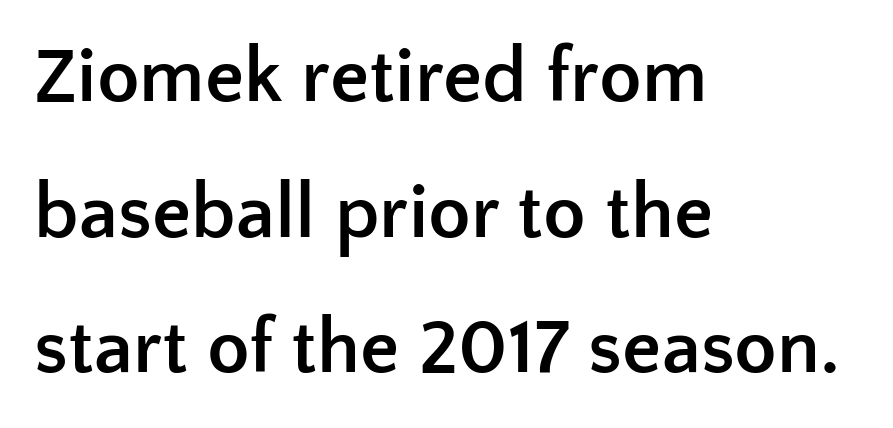
Q: Is the text bold? A: Yes.
Q: Is the text italic (slanted)? A: No, it is upright.
Q: Is the typeface a serif or a sans-serif typeface? A: Sans-serif.
Q: Is the text underlined? A: No.
Q: How is the paragraph aligned? A: Left-aligned.
Q: Is the spacing between letters normal or unusually wide? A: Normal.
Q: Width (condensed, normal, or wide)? A: Normal.
Q: Stroke contrast? A: Low.
Q: x-height? A: Medium.
Q: Monospaced? A: No.
